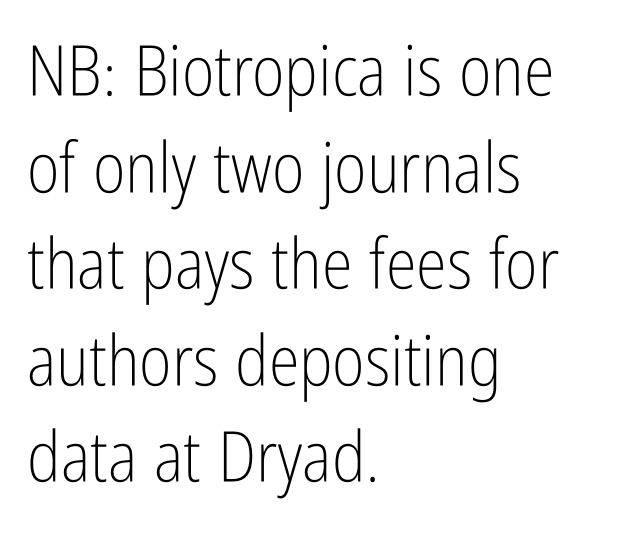
Q: Is the text bold? A: No.
Q: Is the text italic (slanted)? A: No, it is upright.
Q: Is the typeface a serif or a sans-serif typeface? A: Sans-serif.
Q: Is the text underlined? A: No.
Q: How is the paragraph aligned? A: Left-aligned.
Q: Is the spacing between letters normal or unusually wide? A: Normal.
Q: Is the spacing between lines tight, normal or loose? A: Normal.
Q: Width (condensed, normal, or wide)? A: Condensed.
Q: Stroke contrast? A: Low.
Q: x-height? A: Medium.
Q: Monospaced? A: No.
